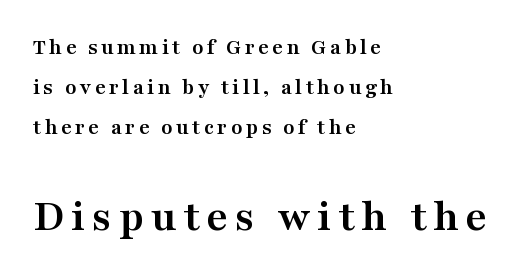
{"serif": "yes", "italic": "no", "bold": "yes", "weight": "semibold", "width": "wide", "stroke_contrast": "medium", "x_height": "medium", "monospaced": "no", "underline": "no", "align": "left", "line_spacing_ratio": 1.73, "larger_block": "second", "size_ratio": 2.0, "glyph_px": 46}
